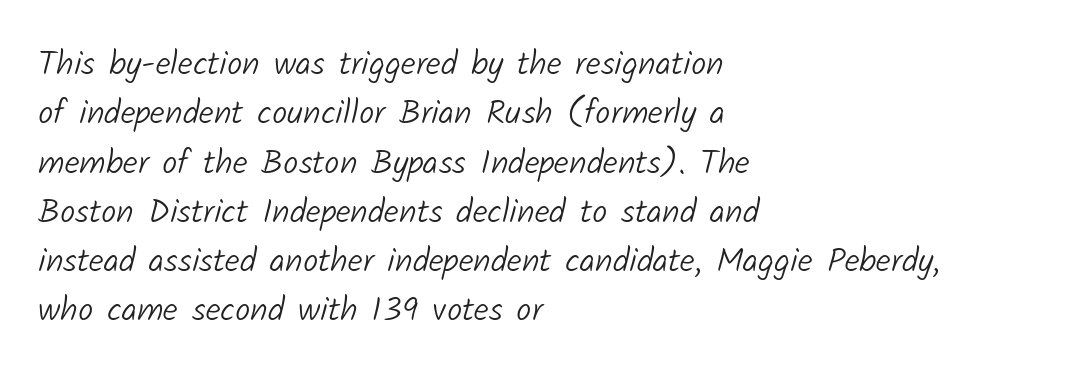
{"serif": "no", "bold": "no", "weight": "light", "width": "normal", "stroke_contrast": "low", "x_height": "medium", "monospaced": "no", "underline": "no", "align": "left", "line_spacing": "normal", "line_spacing_ratio": 1.45, "letter_spacing": "normal", "letter_spacing_em": 0.0, "glyph_px": 34}
